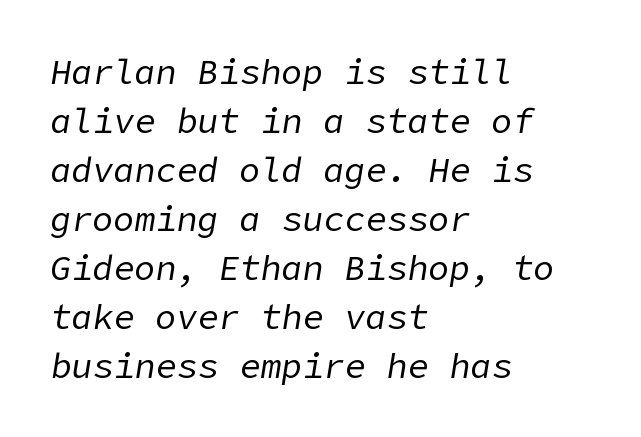
Does extra space separate the letters? No, they use regular spacing. The text carries the slant typical of an italic or oblique font. Which margin do the lines hug? The left one — the right edge is uneven. Caption: face not bold, strokes unweighted. Lines of text with bare space underneath.
